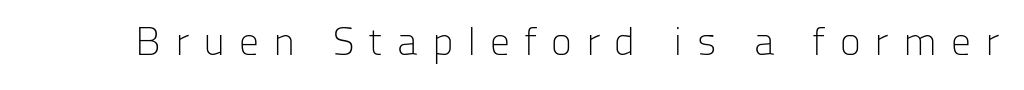
The image shows 40 px light sans-serif type, upright; set unusually wide letter spacing (+0.35 em), not underlined; low stroke contrast and a medium x-height.
